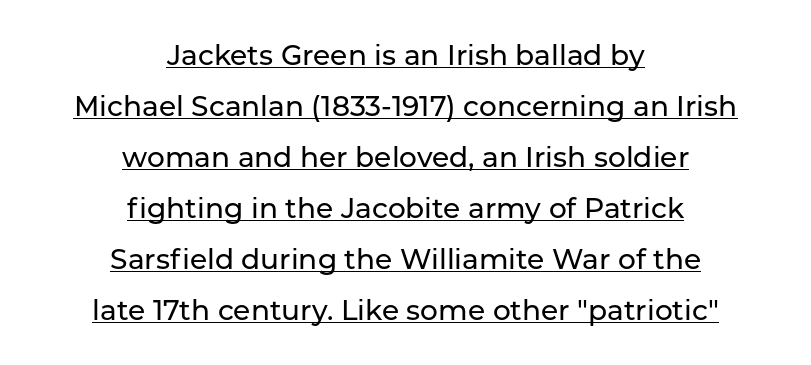
The letters stand upright; this is a roman face. The letters advance in unequal steps, a hallmark of proportional type. The letterforms sit shoulder to shoulder at normal distance. Where is the straight margin? There isn't one; the lines are centered. Somebody hit Ctrl+U on this one — the words are underlined. The text was rendered using a sans face with plain stroke endings.
